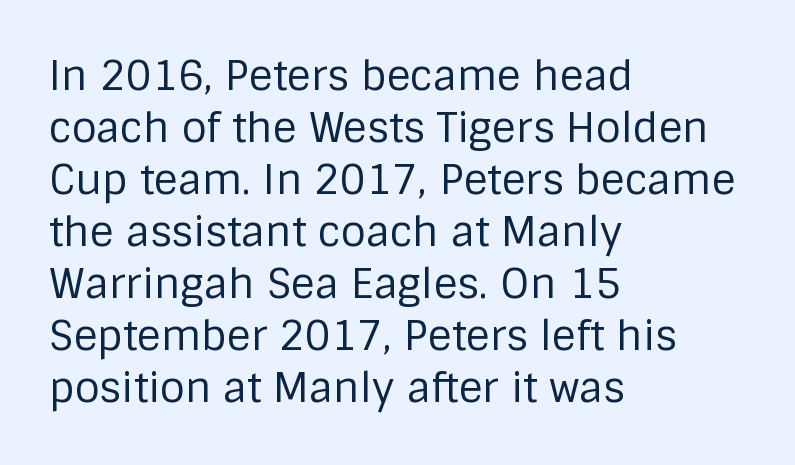
Q: Is the text bold? A: No.
Q: Is the text italic (slanted)? A: No, it is upright.
Q: Is the typeface a serif or a sans-serif typeface? A: Sans-serif.
Q: Is the text underlined? A: No.
Q: How is the paragraph aligned? A: Left-aligned.
Q: Is the spacing between letters normal or unusually wide? A: Normal.
Q: Is the spacing between lines tight, normal or loose? A: Normal.
Q: Width (condensed, normal, or wide)? A: Normal.
Q: Stroke contrast? A: Low.
Q: x-height? A: Large.
Q: Monospaced? A: No.
